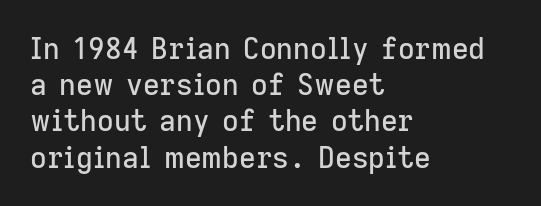
The image shows 29 px sans-serif type, upright; set left-aligned, normal line spacing (1.25x), normal letter spacing, not underlined; low stroke contrast and a medium x-height.
